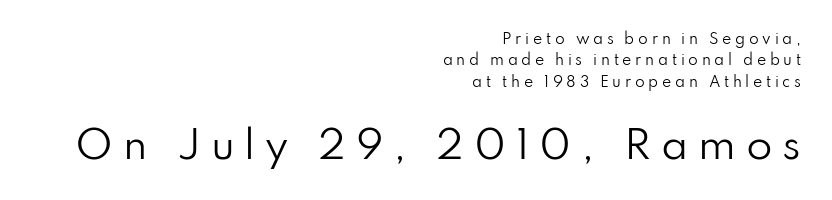
The image shows 38 px regular-weight sans-serif type, upright; set right-aligned, normal line spacing (1.53x), unusually wide letter spacing (+0.26 em), not underlined; the second (bottom) block is 2.71x larger; low stroke contrast and a small x-height.
